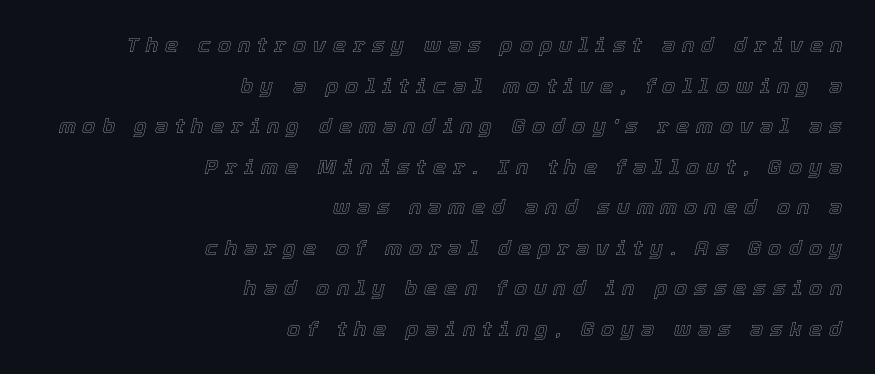
The image shows 21 px text type, italic (leaning right); set right-aligned, loose line spacing (1.93x), unusually wide letter spacing (+0.33 em), not underlined.
